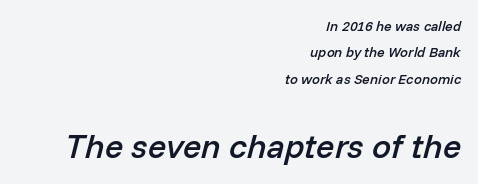
The image shows 34 px semibold type, italic (leaning right); set right-aligned, line spacing 1.89x, normal letter spacing, not underlined; the second (bottom) block is 2.43x larger; low stroke contrast and a medium x-height.
